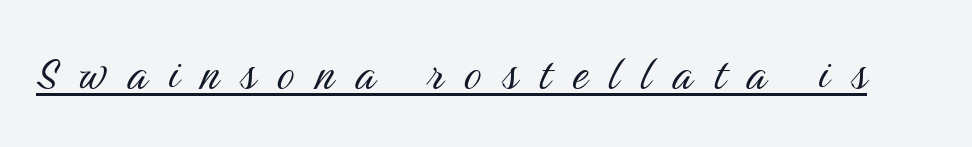
{"serif": "no", "bold": "no", "weight": "light", "width": "condensed", "stroke_contrast": "medium", "x_height": "medium", "monospaced": "no", "underline": "yes", "letter_spacing": "wide", "letter_spacing_em": 0.4, "glyph_px": 54}
